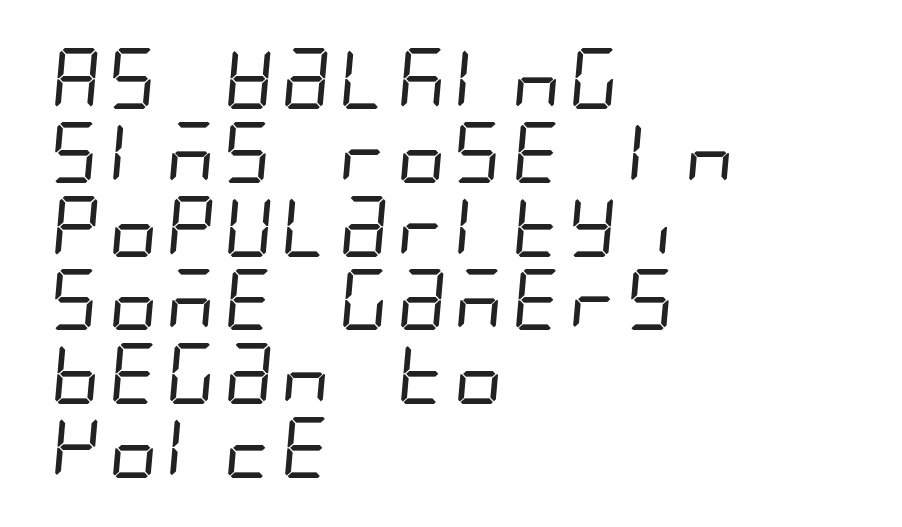
{"serif": "no", "bold": "no", "weight": "regular", "width": "condensed", "stroke_contrast": "low", "x_height": "large", "underline": "no", "align": "left", "line_spacing_ratio": 1.21, "letter_spacing": "normal", "letter_spacing_em": 0.0, "glyph_px": 61}
